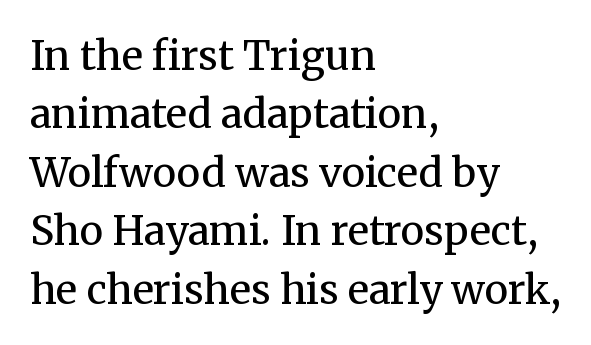
The image shows 40 px regular-weight serif type, upright; set left-aligned, normal line spacing (1.46x), normal letter spacing, not underlined; medium stroke contrast and a medium x-height.
